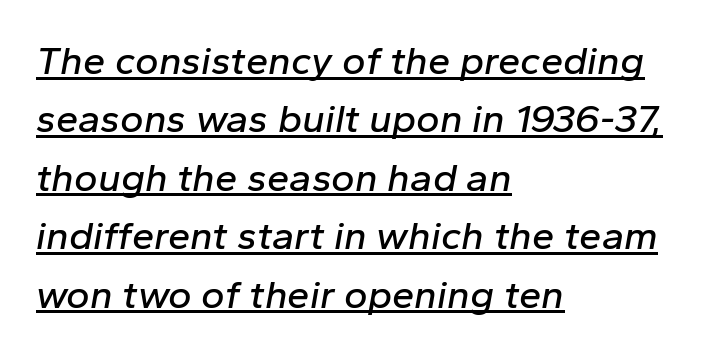
The image shows 40 px text type, italic (leaning right); set left-aligned, normal line spacing (1.46x), normal letter spacing, underlined; low stroke contrast and a medium x-height.
